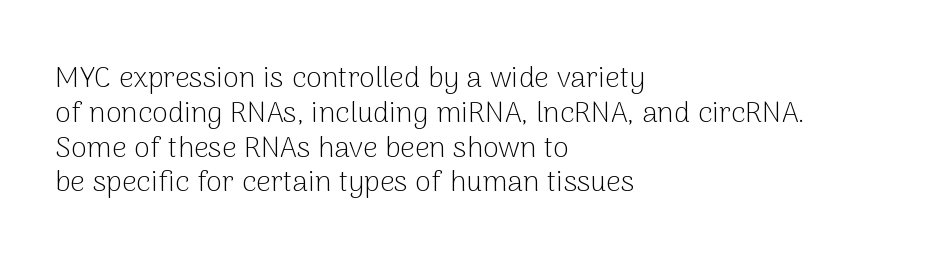
Quick note: underline off. Note the varied advance widths — an 'i' is clearly narrower than an 'm'. Short and long lines alike share a common starting point at left. The font family rendered here belongs to the sans-serif group.
